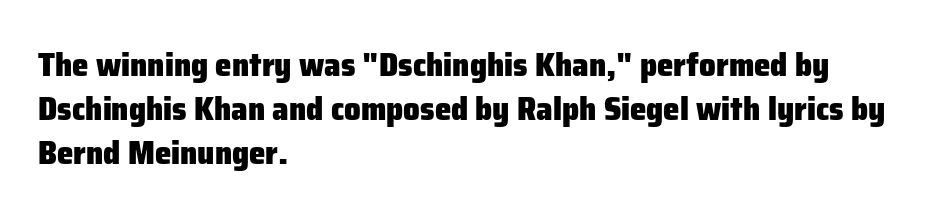
The image shows 33 px heavy sans-serif type, upright; set left-aligned, normal line spacing (1.34x), normal letter spacing, not underlined; low stroke contrast and a medium x-height.
